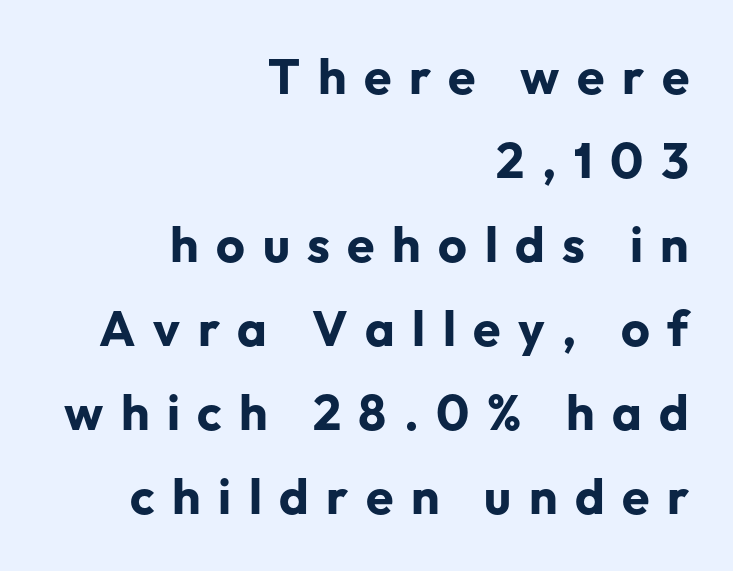
One-word summary of the alignment: right. The horizontal fit of the characters is loose and conspicuously gappy. The glyphs in this specimen are sans serif. Ascenders rise straight up at ninety degrees.
